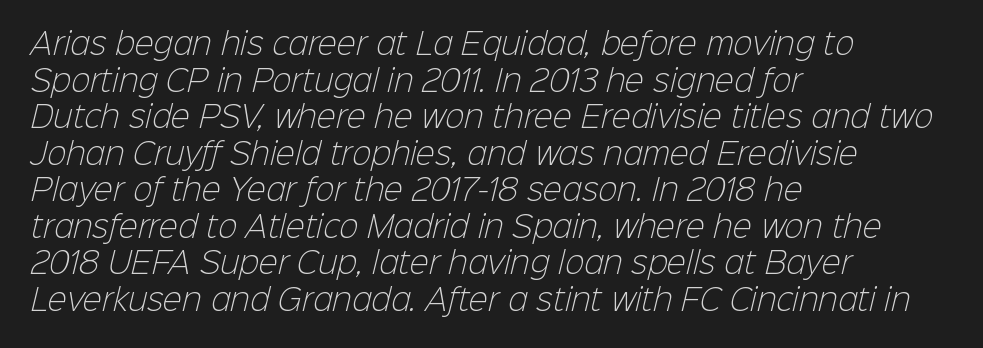
Q: Is the text bold? A: No.
Q: Is the typeface a serif or a sans-serif typeface? A: Sans-serif.
Q: Is the text underlined? A: No.
Q: How is the paragraph aligned? A: Left-aligned.
Q: Is the spacing between letters normal or unusually wide? A: Normal.
Q: Is the spacing between lines tight, normal or loose? A: Normal.
Q: Width (condensed, normal, or wide)? A: Normal.
Q: Stroke contrast? A: Low.
Q: x-height? A: Medium.
Q: Monospaced? A: No.
